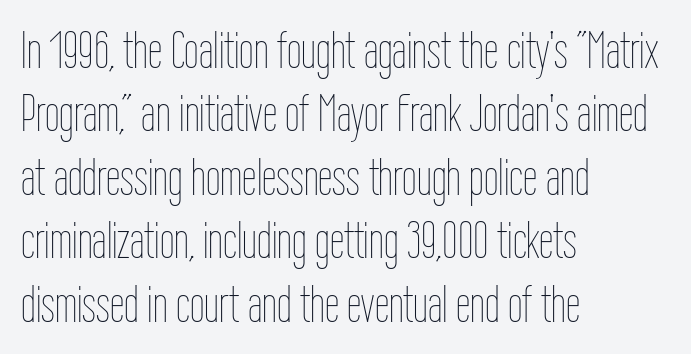
The rendering anchors every line to the left-hand side. Honestly, the letter spacing is just normal — you wouldn't notice it. Compared with a typical body face, this is equally light or lighter still. The type sits square on the baseline with zero lean.
